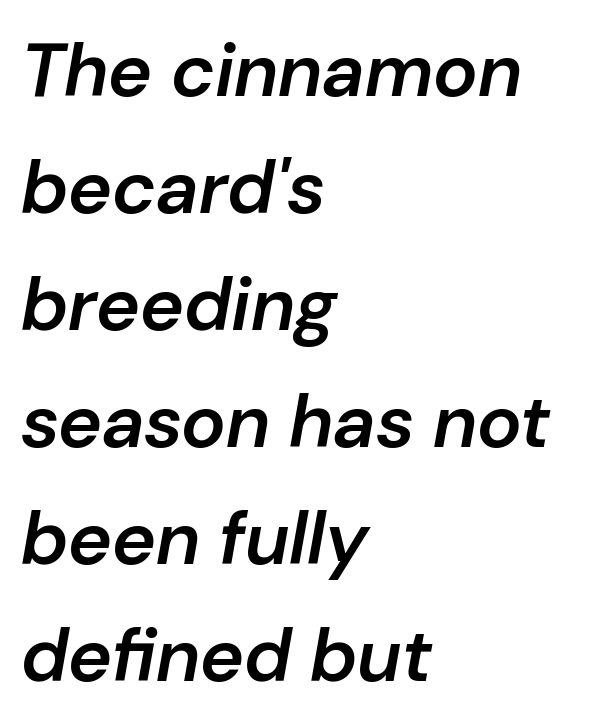
Q: Is the text bold? A: Semi-bold.
Q: Is the text italic (slanted)? A: Yes, it leans right by about 10 degrees.
Q: Is the text underlined? A: No.
Q: How is the paragraph aligned? A: Left-aligned.
Q: Is the spacing between letters normal or unusually wide? A: Normal.
Q: Is the spacing between lines tight, normal or loose? A: Normal.
Q: Width (condensed, normal, or wide)? A: Normal.
Q: Stroke contrast? A: Low.
Q: x-height? A: Medium.
Q: Monospaced? A: No.
